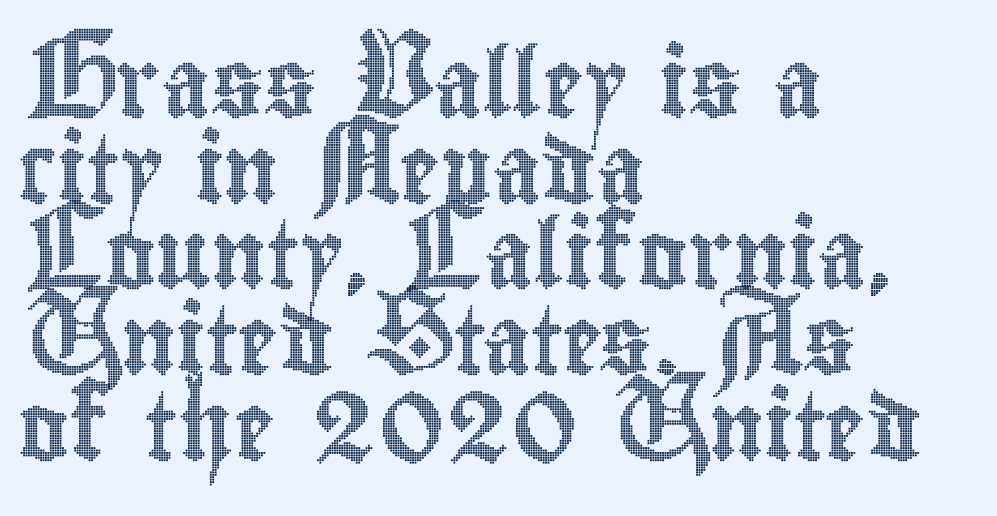
Q: Is the text italic (slanted)? A: No, it is upright.
Q: Is the text underlined? A: No.
Q: How is the paragraph aligned? A: Left-aligned.
Q: Is the spacing between letters normal or unusually wide? A: Normal.
Q: Is the spacing between lines tight, normal or loose? A: Normal.
Q: Width (condensed, normal, or wide)? A: Condensed.
Q: x-height? A: Small.
Q: Monospaced? A: No.
